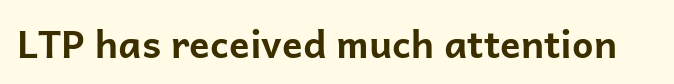
{"serif": "no", "italic": "no", "bold": "yes", "weight": "bold", "width": "normal", "stroke_contrast": "low", "x_height": "medium", "monospaced": "no", "underline": "no", "letter_spacing": "normal", "letter_spacing_em": 0.0, "glyph_px": 38}
